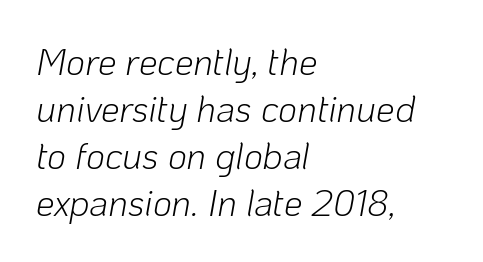
Visually the block forms a straight wall on the left and a jagged coastline on the right. Is this a fixed-width face? No — the glyphs have proportional, varying widths. No extra tracking has been applied to these lines. The font is comparable to plain body text, perhaps lighter. Style check: oblique.
